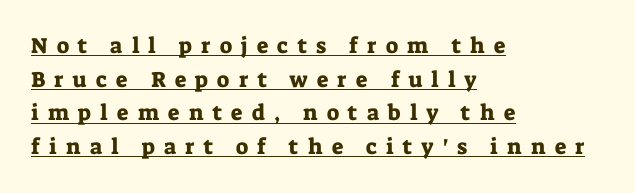
The image shows 22 px text type, upright; set left-aligned, normal line spacing (1.53x), unusually wide letter spacing (+0.42 em), underlined.
